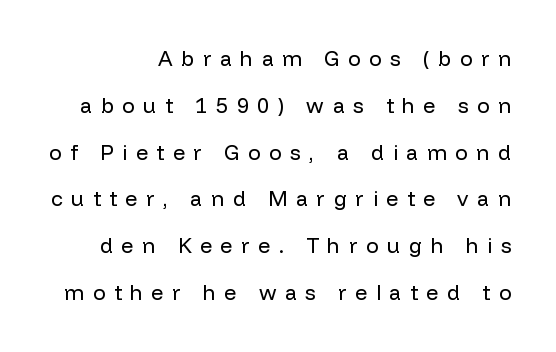
Q: Is the text bold? A: No.
Q: Is the text italic (slanted)? A: No, it is upright.
Q: Is the text underlined? A: No.
Q: How is the paragraph aligned? A: Right-aligned.
Q: Is the spacing between letters normal or unusually wide? A: Unusually wide.
Q: Is the spacing between lines tight, normal or loose? A: Loose.
